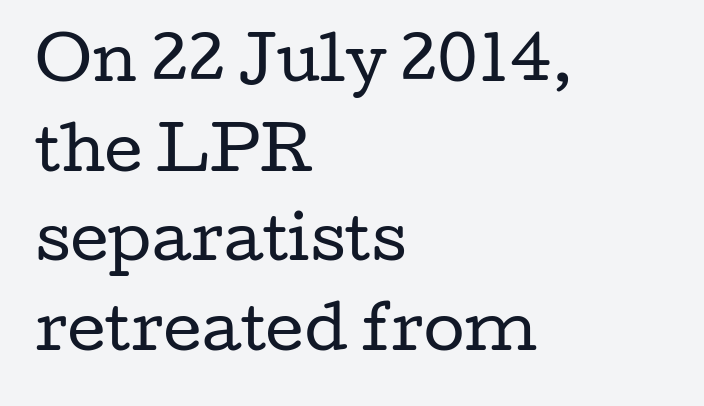
{"serif": "yes", "italic": "no", "bold": "no", "weight": "regular", "width": "wide", "stroke_contrast": "low", "x_height": "medium", "monospaced": "no", "underline": "no", "align": "left", "line_spacing": "normal", "line_spacing_ratio": 1.52, "letter_spacing": "normal", "letter_spacing_em": 0.0, "glyph_px": 59}
